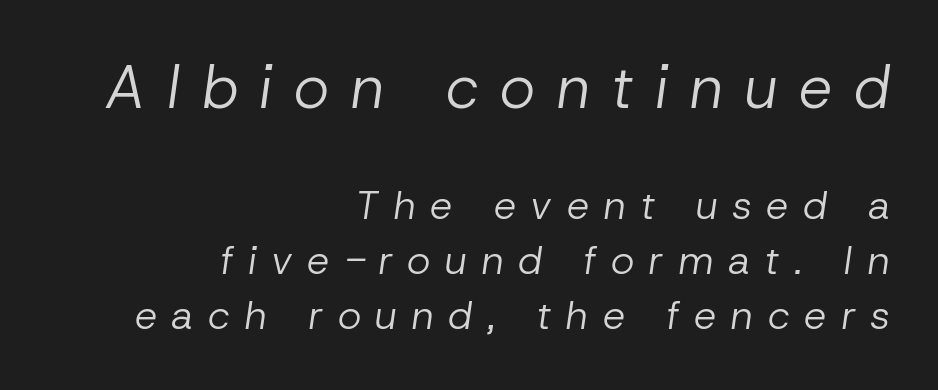
Q: Is the text bold? A: No.
Q: Is the text italic (slanted)? A: Yes, it leans right by about 8 degrees.
Q: Is the text underlined? A: No.
Q: How is the paragraph aligned? A: Right-aligned.
Q: Is the spacing between letters normal or unusually wide? A: Unusually wide.
Q: Is the spacing between lines tight, normal or loose? A: Normal.
Q: Which block of text is set in a larger size, the first (top) or the second (bottom)? A: The first (top) one.
Q: Width (condensed, normal, or wide)? A: Normal.
Q: Stroke contrast? A: Low.
Q: x-height? A: Medium.
Q: Monospaced? A: No.
